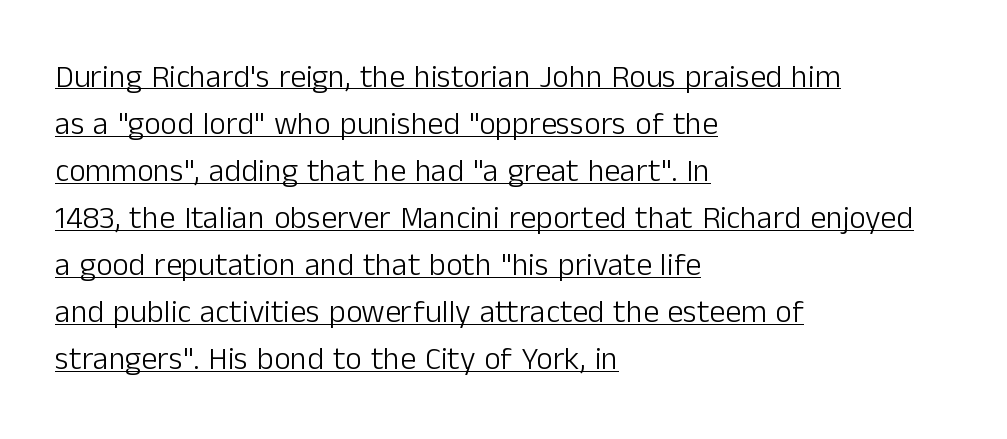
The image shows 32 px light sans-serif type, upright; set left-aligned, normal line spacing (1.47x), normal letter spacing, underlined; low stroke contrast and a medium x-height.
